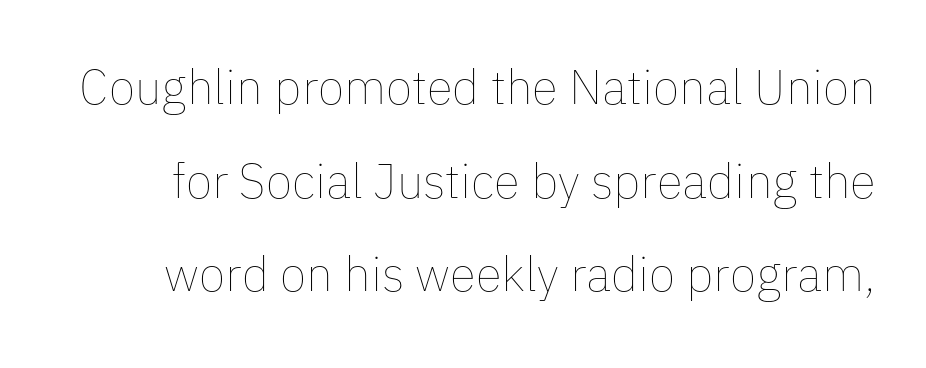
The image shows 48 px thin type, upright; set loose line spacing (1.95x), normal letter spacing, not underlined; low stroke contrast and a medium x-height.
